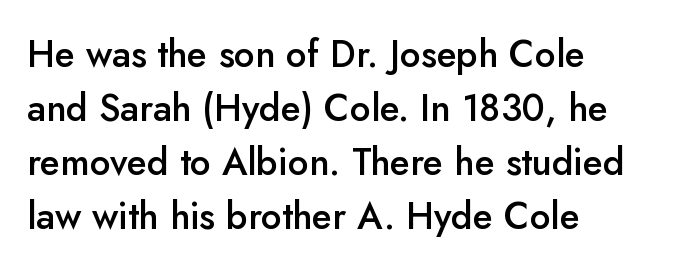
{"serif": "no", "italic": "no", "bold": "semi", "weight": "semibold", "width": "normal", "stroke_contrast": "low", "x_height": "small", "monospaced": "no", "underline": "no", "align": "left", "line_spacing": "normal", "line_spacing_ratio": 1.46, "letter_spacing": "normal", "letter_spacing_em": 0.0, "glyph_px": 37}
